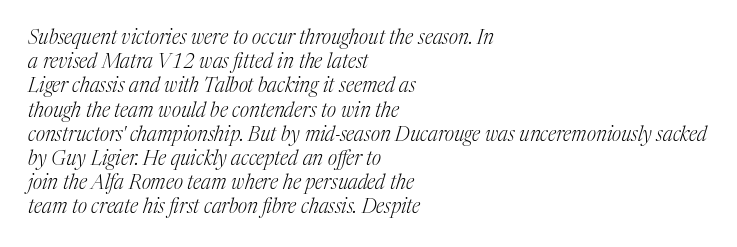
{"italic": "yes", "lean": "right", "slant_degrees": 17, "bold": "no", "underline": "no", "align": "left", "line_spacing_ratio": 1.21, "letter_spacing": "normal", "letter_spacing_em": 0.0, "glyph_px": 20}
